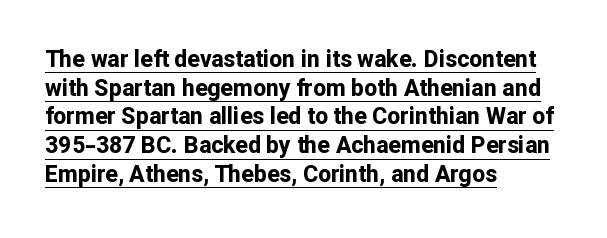
{"italic": "no", "bold": "yes", "underline": "yes", "align": "left", "line_spacing": "normal", "line_spacing_ratio": 1.25, "letter_spacing": "normal", "letter_spacing_em": 0.0, "glyph_px": 23}
